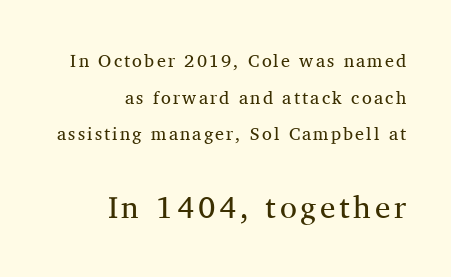
The image shows 31 px regular-weight serif type, upright; set right-aligned, loose line spacing (2.04x), not underlined; the second (bottom) block is 1.72x larger; medium stroke contrast and a medium x-height.
